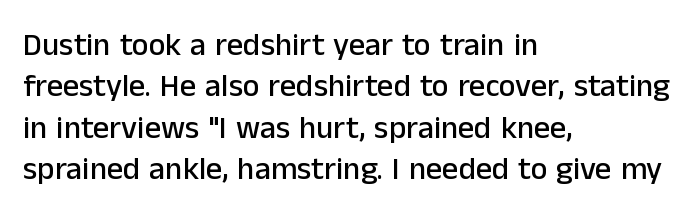
Q: Is the text italic (slanted)? A: No, it is upright.
Q: Is the typeface a serif or a sans-serif typeface? A: Sans-serif.
Q: Is the text underlined? A: No.
Q: How is the paragraph aligned? A: Left-aligned.
Q: Is the spacing between letters normal or unusually wide? A: Normal.
Q: Is the spacing between lines tight, normal or loose? A: Normal.
Q: Width (condensed, normal, or wide)? A: Normal.
Q: Stroke contrast? A: Low.
Q: x-height? A: Medium.
Q: Monospaced? A: No.
